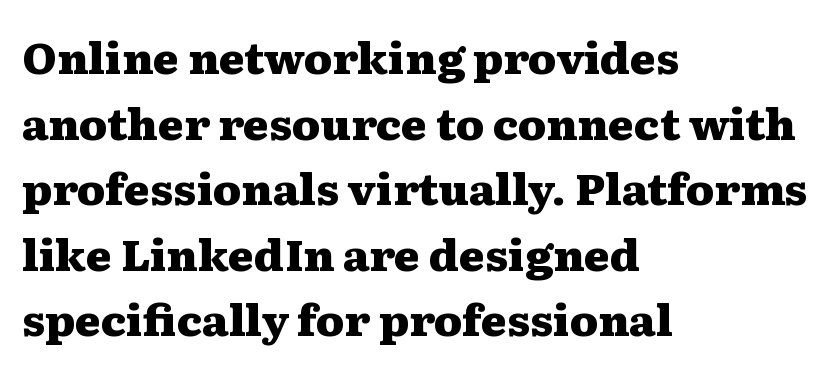
Where is the straight margin? On the left. This is roman type, the default non-slanted kind. The type is set solid horizontally, with unmodified tracking. The letters advance in unequal steps, a hallmark of proportional type. The leading is moderate, giving the passage an even texture. Classification — serif.
